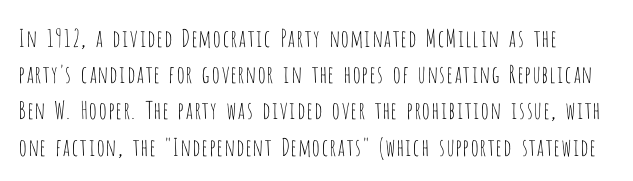
Q: Is the text bold? A: No.
Q: Is the text italic (slanted)? A: No, it is upright.
Q: Is the text underlined? A: No.
Q: Is the spacing between letters normal or unusually wide? A: Normal.
Q: Is the spacing between lines tight, normal or loose? A: Normal.
